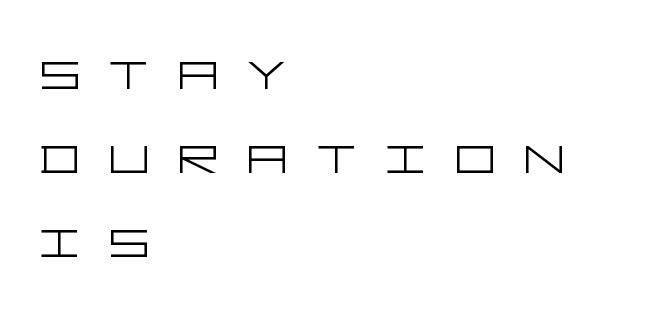
{"serif": "no", "italic": "no", "bold": "no", "weight": "light", "width": "wide", "stroke_contrast": "low", "x_height": "large", "underline": "no", "align": "left", "line_spacing": "normal", "line_spacing_ratio": 1.31, "letter_spacing": "wide", "letter_spacing_em": 0.44, "glyph_px": 64}
